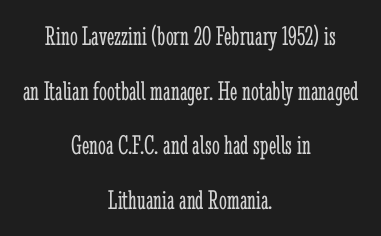
{"serif": "yes", "italic": "no", "bold": "no", "weight": "light", "width": "condensed", "stroke_contrast": "low", "x_height": "medium", "monospaced": "no", "underline": "no", "align": "center", "line_spacing": "loose", "line_spacing_ratio": 1.95, "letter_spacing": "normal", "letter_spacing_em": 0.0, "glyph_px": 28}
